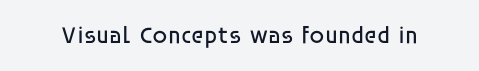
The image shows 24 px text type, upright; set normal letter spacing, not underlined.
